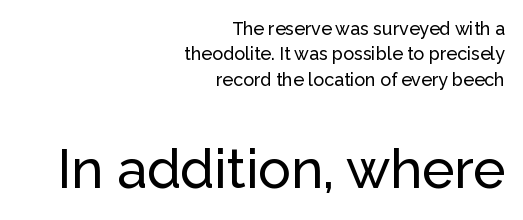
Q: Is the text italic (slanted)? A: No, it is upright.
Q: Is the typeface a serif or a sans-serif typeface? A: Sans-serif.
Q: Is the text underlined? A: No.
Q: How is the paragraph aligned? A: Right-aligned.
Q: Is the spacing between letters normal or unusually wide? A: Normal.
Q: Is the spacing between lines tight, normal or loose? A: Normal.
Q: Which block of text is set in a larger size, the first (top) or the second (bottom)? A: The second (bottom) one.
Q: Width (condensed, normal, or wide)? A: Normal.
Q: Stroke contrast? A: Low.
Q: x-height? A: Medium.
Q: Monospaced? A: No.
